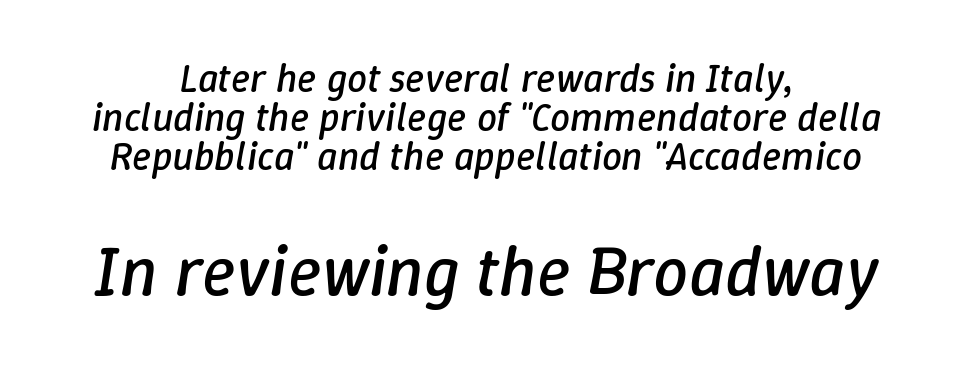
Q: Is the text bold? A: No.
Q: Is the text italic (slanted)? A: Yes, it leans right by about 9 degrees.
Q: Is the text underlined? A: No.
Q: How is the paragraph aligned? A: Centered.
Q: Is the spacing between letters normal or unusually wide? A: Normal.
Q: Is the spacing between lines tight, normal or loose? A: Tight.
Q: Which block of text is set in a larger size, the first (top) or the second (bottom)? A: The second (bottom) one.
Q: Width (condensed, normal, or wide)? A: Normal.
Q: Stroke contrast? A: Low.
Q: x-height? A: Medium.
Q: Monospaced? A: No.
